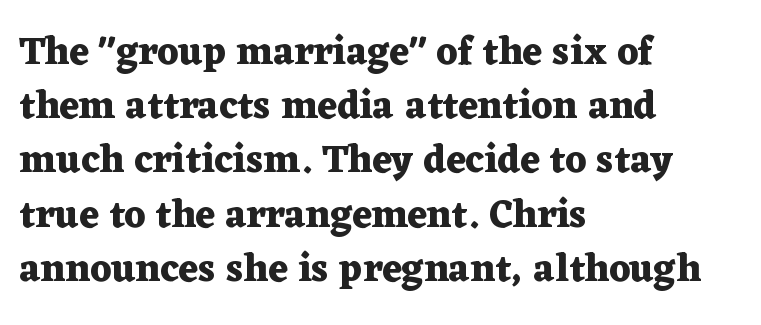
Q: Is the text bold? A: Yes.
Q: Is the text italic (slanted)? A: No, it is upright.
Q: Is the typeface a serif or a sans-serif typeface? A: Serif.
Q: Is the text underlined? A: No.
Q: How is the paragraph aligned? A: Left-aligned.
Q: Is the spacing between letters normal or unusually wide? A: Normal.
Q: Is the spacing between lines tight, normal or loose? A: Normal.
Q: Width (condensed, normal, or wide)? A: Wide.
Q: Stroke contrast? A: Medium.
Q: x-height? A: Medium.
Q: Monospaced? A: No.
